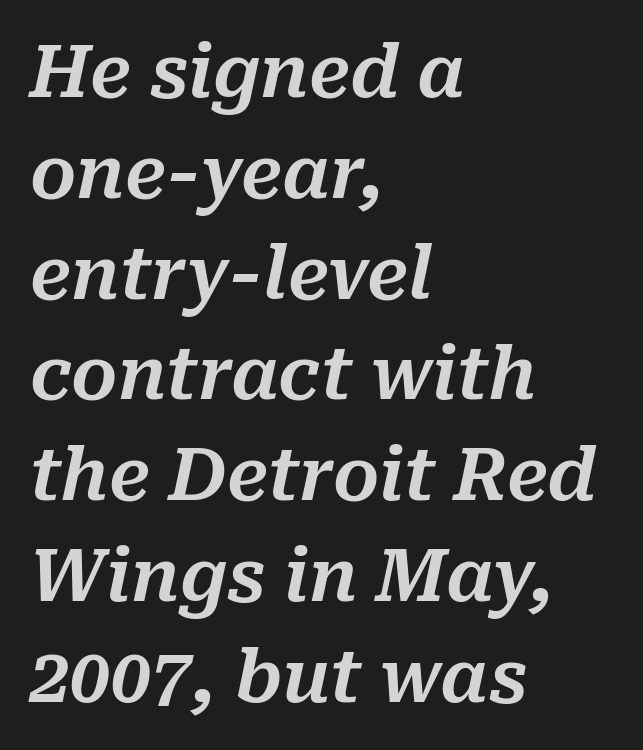
The image shows 72 px text type, italic (leaning right); set left-aligned, normal line spacing (1.4x), normal letter spacing, not underlined; medium stroke contrast and a medium x-height.
